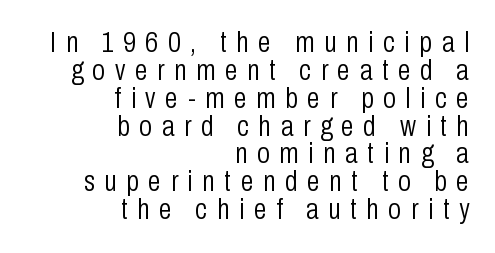
How would I describe the line gaps? Narrow and economical. Casual observation: everything's shoved over to the right. Quick note: not italic, upright. The passage shown is typed in a proportional face where columns would drift. Serif or sans? Sans — the stroke terminals are bare. The tracking reads as deliberately expanded to a designer's eye.
